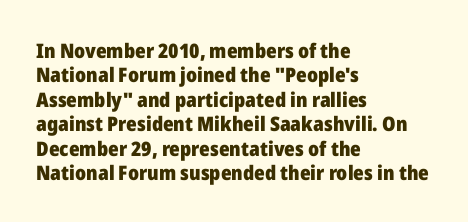
The image shows 20 px bold type, upright; set left-aligned, line spacing 1.22x, normal letter spacing, not underlined.
